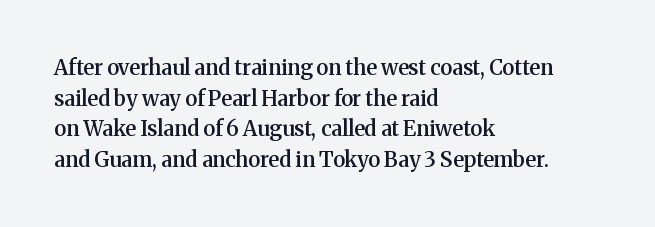
Look at the tracking — it's just the regular setting, nothing added. Normally led — the rows are evenly, conventionally spaced. The paragraph has a hard left edge and a soft right edge. Notice how the stems are strictly vertical — no italics here.
